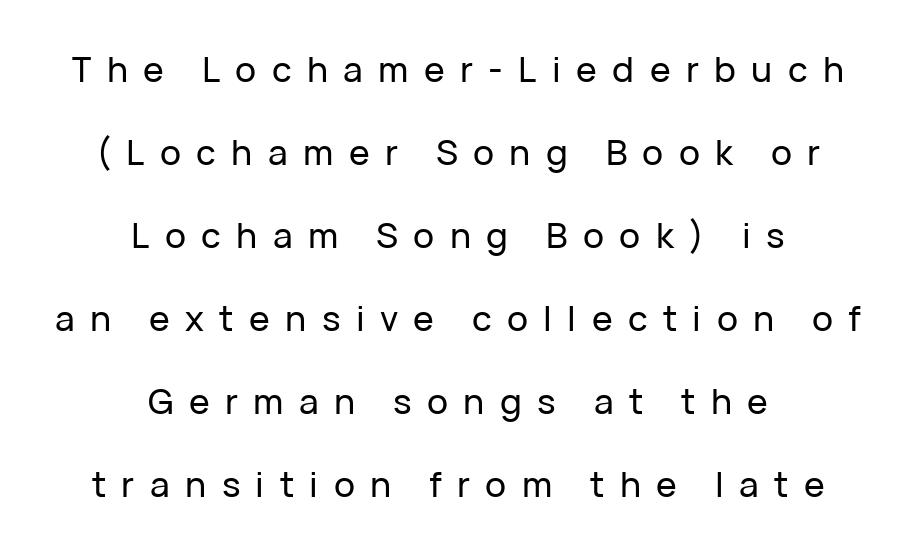
Q: Is the text italic (slanted)? A: No, it is upright.
Q: Is the typeface a serif or a sans-serif typeface? A: Sans-serif.
Q: Is the text underlined? A: No.
Q: How is the paragraph aligned? A: Centered.
Q: Is the spacing between letters normal or unusually wide? A: Unusually wide.
Q: Is the spacing between lines tight, normal or loose? A: Loose.
Q: Width (condensed, normal, or wide)? A: Normal.
Q: Stroke contrast? A: Low.
Q: x-height? A: Medium.
Q: Monospaced? A: No.
